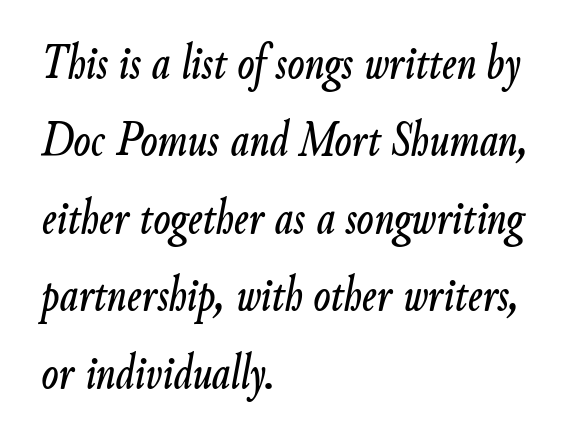
{"italic": "yes", "lean": "right", "slant_degrees": 9, "width": "condensed", "stroke_contrast": "low", "x_height": "small", "monospaced": "no", "underline": "no", "align": "left", "line_spacing": "normal", "line_spacing_ratio": 1.55, "letter_spacing": "normal", "letter_spacing_em": 0.0, "glyph_px": 50}
